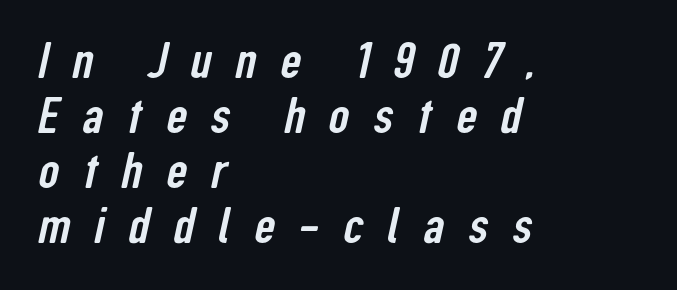
Q: Is the typeface a serif or a sans-serif typeface? A: Sans-serif.
Q: Is the text underlined? A: No.
Q: How is the paragraph aligned? A: Left-aligned.
Q: Is the spacing between letters normal or unusually wide? A: Unusually wide.
Q: Is the spacing between lines tight, normal or loose? A: Tight.
Q: Width (condensed, normal, or wide)? A: Condensed.
Q: Stroke contrast? A: Low.
Q: x-height? A: Medium.
Q: Monospaced? A: No.
